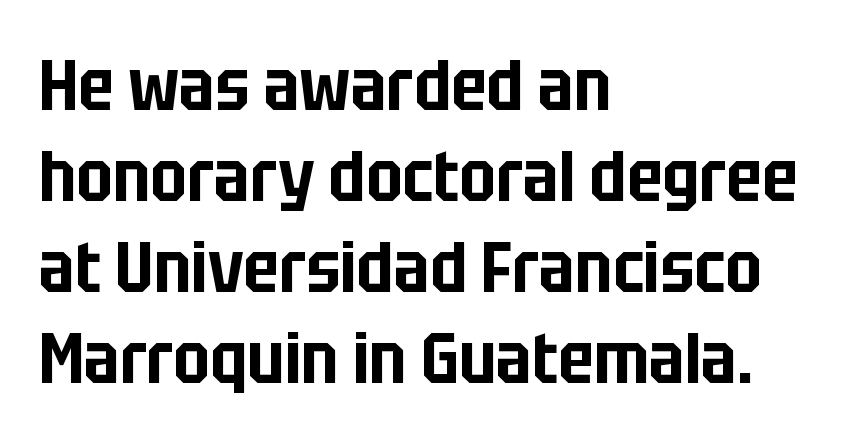
{"serif": "no", "italic": "no", "width": "condensed", "stroke_contrast": "low", "x_height": "large", "monospaced": "no", "underline": "no", "align": "left", "line_spacing": "normal", "line_spacing_ratio": 1.28, "letter_spacing": "normal", "letter_spacing_em": 0.0, "glyph_px": 71}
